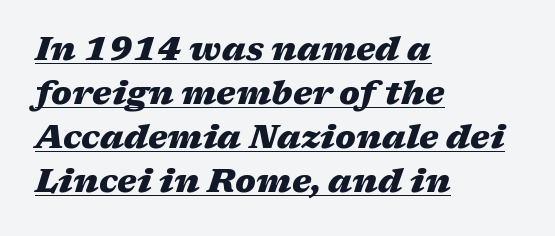
{"italic": "yes", "lean": "right", "slant_degrees": 17, "bold": "yes", "weight": "heavy", "width": "wide", "stroke_contrast": "medium", "x_height": "medium", "monospaced": "no", "underline": "yes", "align": "left", "line_spacing": "normal", "line_spacing_ratio": 1.33, "letter_spacing": "normal", "letter_spacing_em": 0.0, "glyph_px": 33}
